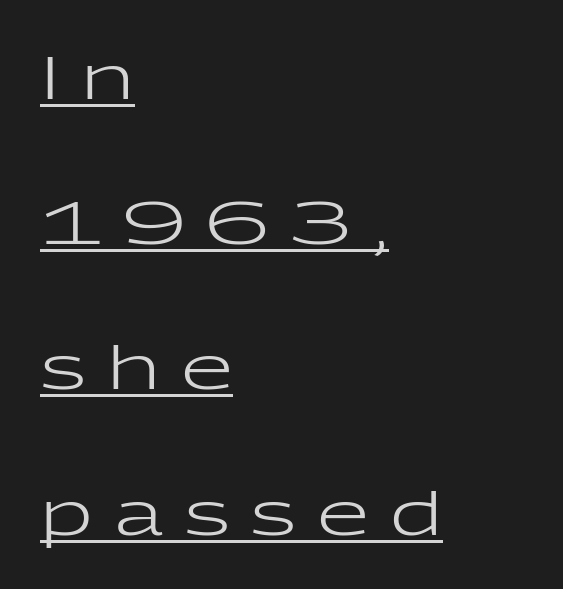
{"serif": "no", "italic": "no", "bold": "no", "weight": "regular", "width": "wide", "stroke_contrast": "low", "x_height": "medium", "monospaced": "no", "underline": "yes", "align": "left", "line_spacing": "loose", "line_spacing_ratio": 2.42, "letter_spacing": "wide", "letter_spacing_em": 0.35, "glyph_px": 60}
